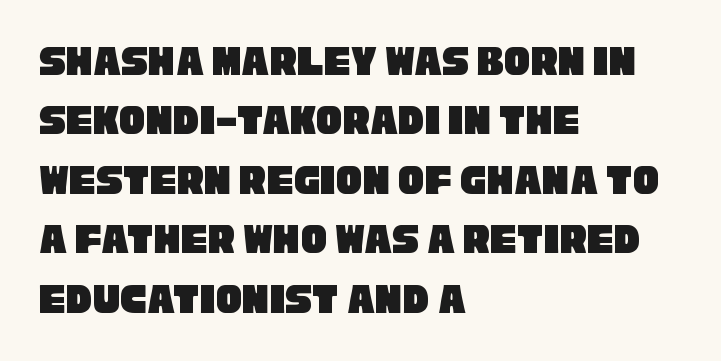
The face used here is a sans, in the tradition of grotesques and geometrics. Bare-footed words on every line. These lines sit exactly where default settings would place them. Do the characters align in a grid? No, the font is proportional. This rendering leaves character spacing at its baseline value. These lines are set flush left with a ragged right edge.
